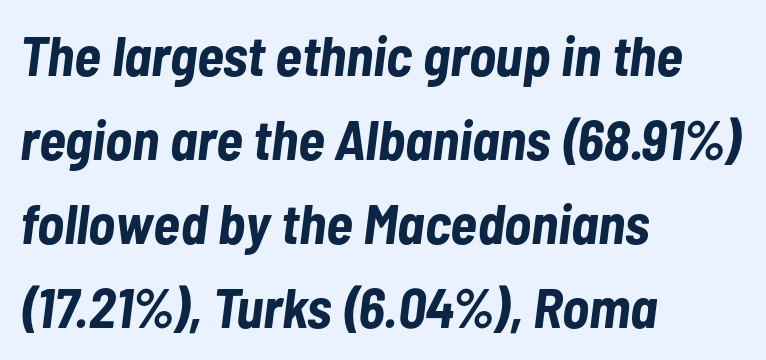
Q: Is the text bold? A: Yes.
Q: Is the text italic (slanted)? A: Yes, it leans right by about 7 degrees.
Q: Is the text underlined? A: No.
Q: How is the paragraph aligned? A: Left-aligned.
Q: Is the spacing between letters normal or unusually wide? A: Normal.
Q: Is the spacing between lines tight, normal or loose? A: Normal.
Q: Width (condensed, normal, or wide)? A: Condensed.
Q: Stroke contrast? A: Low.
Q: x-height? A: Medium.
Q: Monospaced? A: No.
